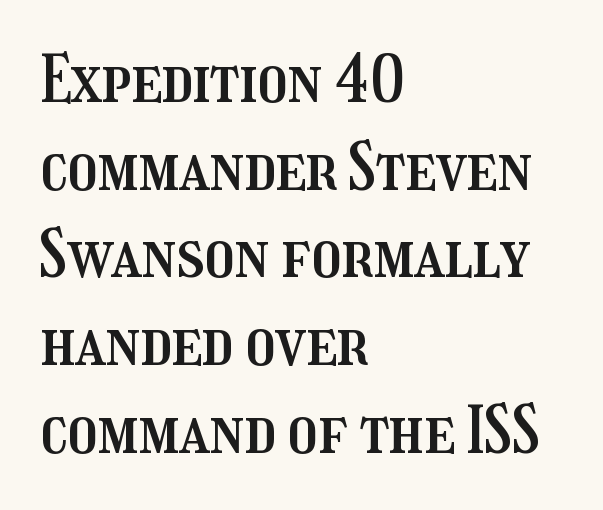
Q: Is the text italic (slanted)? A: No, it is upright.
Q: Is the text underlined? A: No.
Q: How is the paragraph aligned? A: Left-aligned.
Q: Is the spacing between letters normal or unusually wide? A: Normal.
Q: Is the spacing between lines tight, normal or loose? A: Normal.
Q: Width (condensed, normal, or wide)? A: Condensed.
Q: Stroke contrast? A: Medium.
Q: x-height? A: Medium.
Q: Monospaced? A: No.
